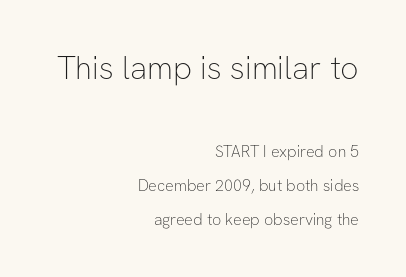
The image shows 32 px thin sans-serif type, upright; set right-aligned, loose line spacing (2.13x), normal letter spacing, not underlined; the first (top) block is 2.0x larger; low stroke contrast and a medium x-height.
